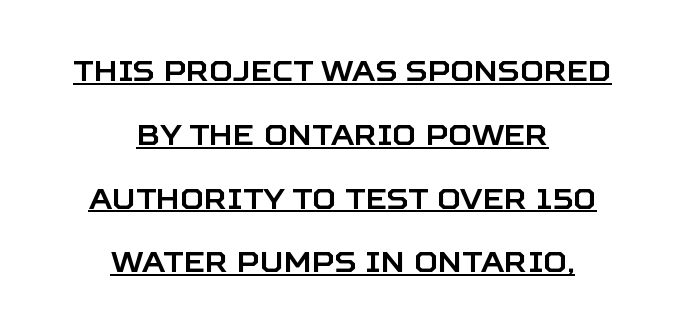
Q: Is the text italic (slanted)? A: No, it is upright.
Q: Is the typeface a serif or a sans-serif typeface? A: Sans-serif.
Q: Is the text underlined? A: Yes.
Q: How is the paragraph aligned? A: Centered.
Q: Is the spacing between letters normal or unusually wide? A: Normal.
Q: Is the spacing between lines tight, normal or loose? A: Loose.
Q: Width (condensed, normal, or wide)? A: Normal.
Q: Stroke contrast? A: Low.
Q: x-height? A: Large.
Q: Monospaced? A: No.
